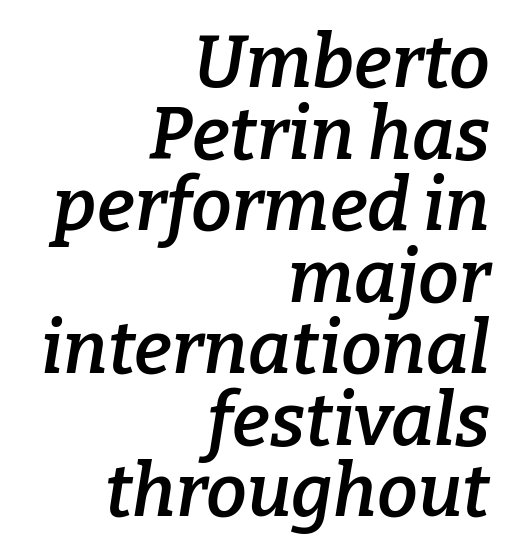
Q: Is the text bold? A: Semi-bold.
Q: Is the text italic (slanted)? A: Yes, it leans right by about 9 degrees.
Q: Is the typeface a serif or a sans-serif typeface? A: Serif.
Q: Is the text underlined? A: No.
Q: How is the paragraph aligned? A: Right-aligned.
Q: Is the spacing between letters normal or unusually wide? A: Normal.
Q: Is the spacing between lines tight, normal or loose? A: Tight.
Q: Width (condensed, normal, or wide)? A: Normal.
Q: Stroke contrast? A: Low.
Q: x-height? A: Medium.
Q: Monospaced? A: No.
